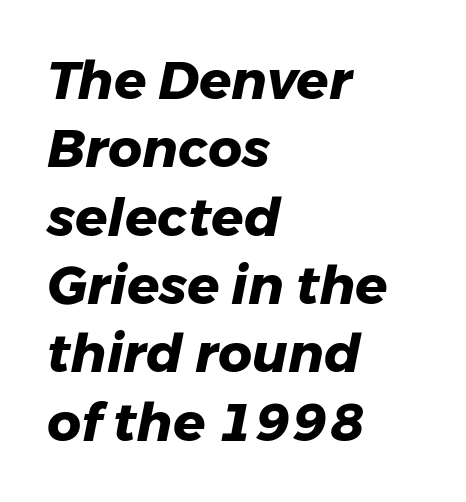
{"italic": "yes", "lean": "right", "slant_degrees": 11, "bold": "yes", "weight": "heavy", "width": "normal", "stroke_contrast": "low", "x_height": "medium", "monospaced": "no", "underline": "no", "align": "left", "line_spacing": "normal", "line_spacing_ratio": 1.29, "letter_spacing": "normal", "letter_spacing_em": 0.0, "glyph_px": 53}
